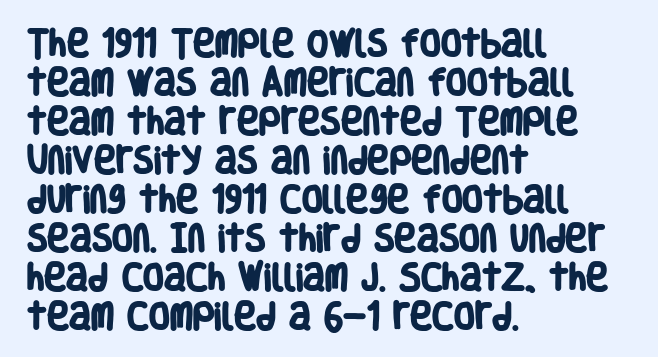
Q: Is the text bold? A: Yes.
Q: Is the typeface a serif or a sans-serif typeface? A: Sans-serif.
Q: Is the text underlined? A: No.
Q: How is the paragraph aligned? A: Left-aligned.
Q: Is the spacing between letters normal or unusually wide? A: Normal.
Q: Is the spacing between lines tight, normal or loose? A: Normal.
Q: Width (condensed, normal, or wide)? A: Condensed.
Q: Stroke contrast? A: Low.
Q: x-height? A: Large.
Q: Monospaced? A: No.
